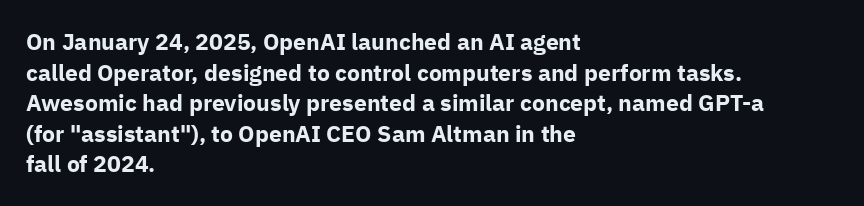
Nobody touched the tracking dial on this one. Heft: maximum for text — a bold. The rendering anchors every line to the left-hand side. The line-height multiplier appears to be the usual default.
